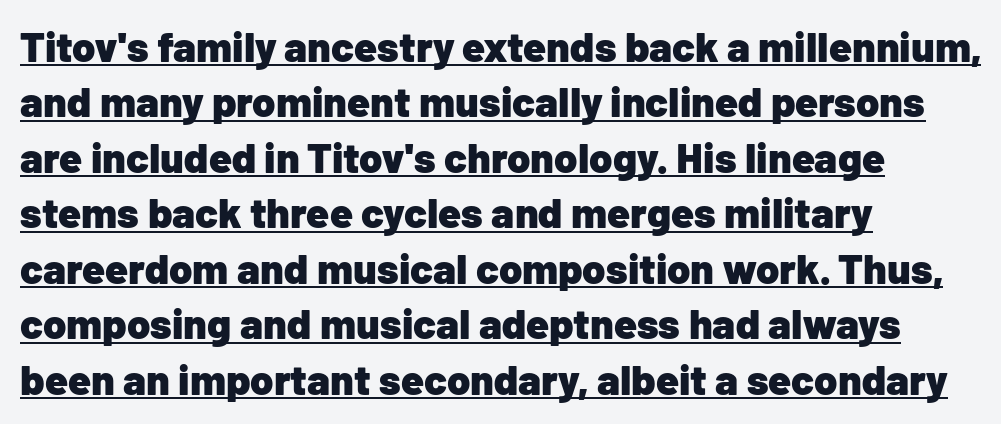
The image shows 42 px heavy sans-serif type, upright; set left-aligned, normal line spacing (1.32x), normal letter spacing, underlined; low stroke contrast and a medium x-height.
